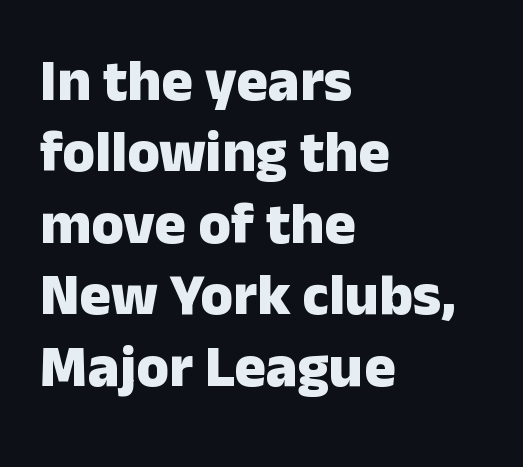
Q: Is the text bold? A: Yes.
Q: Is the text italic (slanted)? A: No, it is upright.
Q: Is the typeface a serif or a sans-serif typeface? A: Sans-serif.
Q: Is the text underlined? A: No.
Q: How is the paragraph aligned? A: Left-aligned.
Q: Is the spacing between letters normal or unusually wide? A: Normal.
Q: Width (condensed, normal, or wide)? A: Normal.
Q: Stroke contrast? A: Low.
Q: x-height? A: Medium.
Q: Monospaced? A: No.
